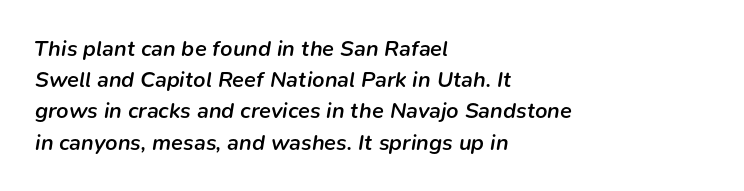
{"italic": "yes", "lean": "right", "slant_degrees": 9, "bold": "semi", "underline": "no", "align": "left", "line_spacing": "normal", "line_spacing_ratio": 1.42, "letter_spacing": "normal", "letter_spacing_em": 0.0, "glyph_px": 22}
